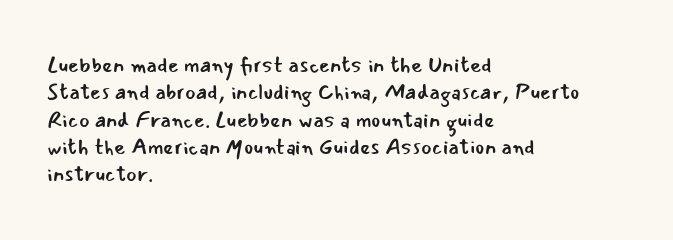
Q: Is the text bold? A: No.
Q: Is the text italic (slanted)? A: No, it is upright.
Q: Is the text underlined? A: No.
Q: How is the paragraph aligned? A: Left-aligned.
Q: Is the spacing between letters normal or unusually wide? A: Normal.
